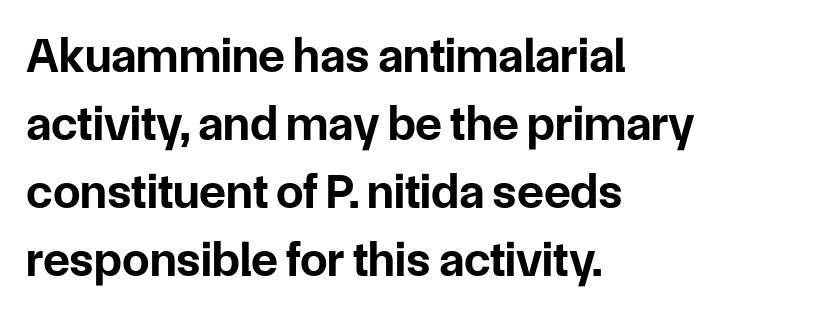
The image shows 49 px bold sans-serif type, upright; set left-aligned, normal line spacing (1.39x), normal letter spacing, not underlined; low stroke contrast and a medium x-height.
